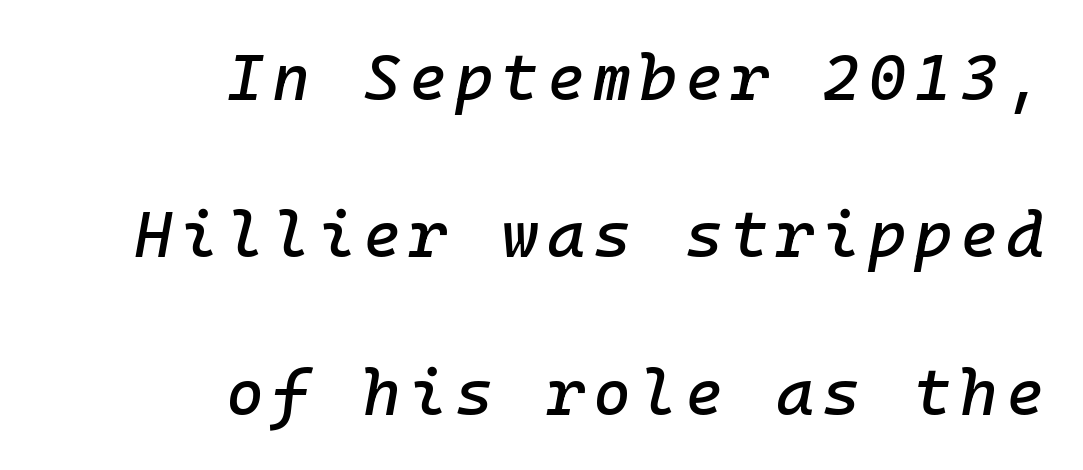
The typography opts for an oblique posture over an upright one. A student would call this right alignment; a typographer would say flush right, rag left. Interline gaps are noticeably wide in this sample. Each row of text sits above clean, open space.
